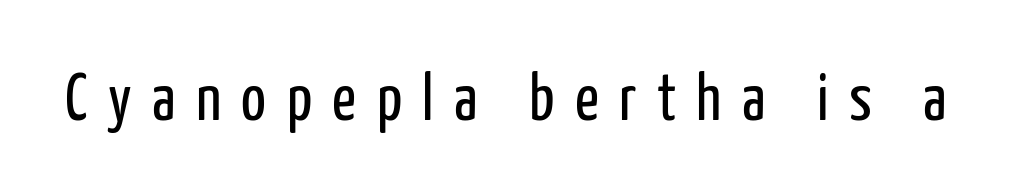
Q: Is the text bold? A: No.
Q: Is the text italic (slanted)? A: No, it is upright.
Q: Is the typeface a serif or a sans-serif typeface? A: Sans-serif.
Q: Is the text underlined? A: No.
Q: Is the spacing between letters normal or unusually wide? A: Unusually wide.
Q: Width (condensed, normal, or wide)? A: Condensed.
Q: Stroke contrast? A: Low.
Q: x-height? A: Medium.
Q: Monospaced? A: No.
